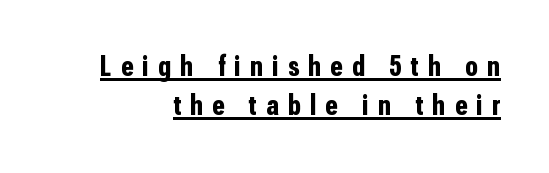
The image shows 29 px bold, condensed sans-serif type, upright; set right-aligned, normal line spacing (1.35x), unusually wide letter spacing (+0.32 em), underlined; low stroke contrast and a medium x-height.
